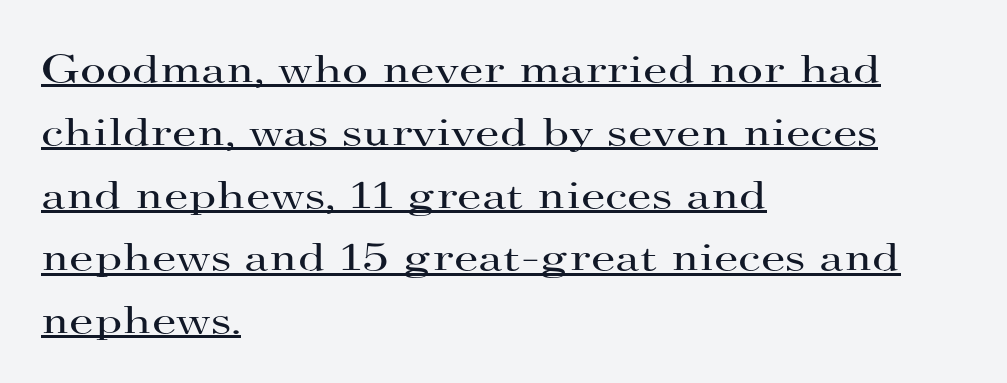
{"serif": "yes", "italic": "no", "bold": "no", "weight": "regular", "width": "wide", "stroke_contrast": "high", "x_height": "small", "monospaced": "no", "underline": "yes", "align": "left", "line_spacing": "normal", "line_spacing_ratio": 1.57, "letter_spacing": "normal", "letter_spacing_em": 0.0, "glyph_px": 40}
